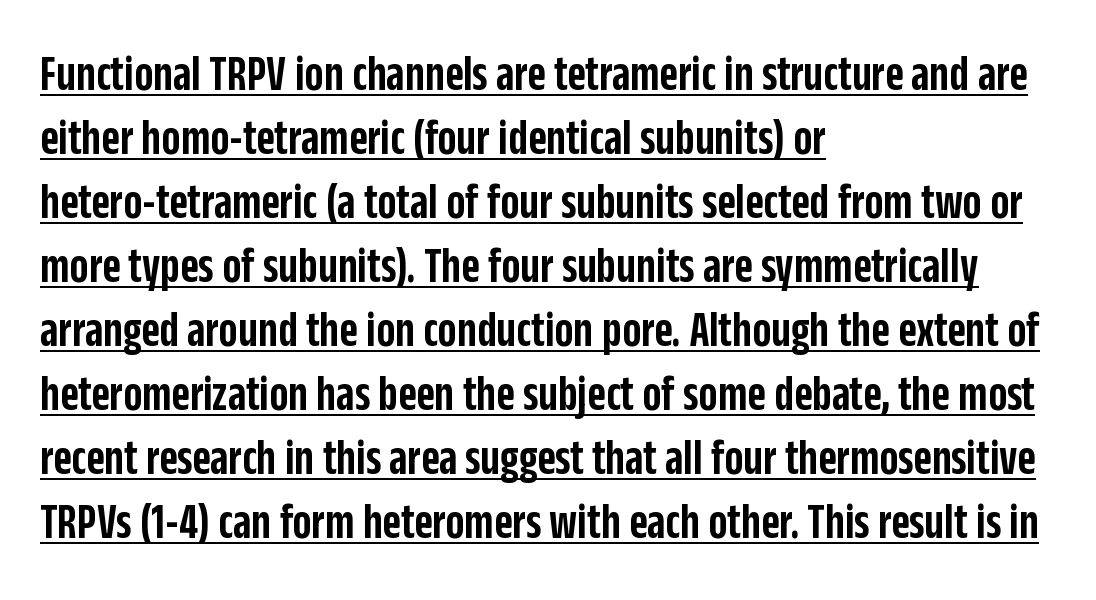
Q: Is the text bold? A: Semi-bold.
Q: Is the text italic (slanted)? A: No, it is upright.
Q: Is the typeface a serif or a sans-serif typeface? A: Sans-serif.
Q: Is the text underlined? A: Yes.
Q: How is the paragraph aligned? A: Left-aligned.
Q: Is the spacing between letters normal or unusually wide? A: Normal.
Q: Is the spacing between lines tight, normal or loose? A: Normal.
Q: Width (condensed, normal, or wide)? A: Condensed.
Q: Stroke contrast? A: Low.
Q: x-height? A: Large.
Q: Monospaced? A: No.
